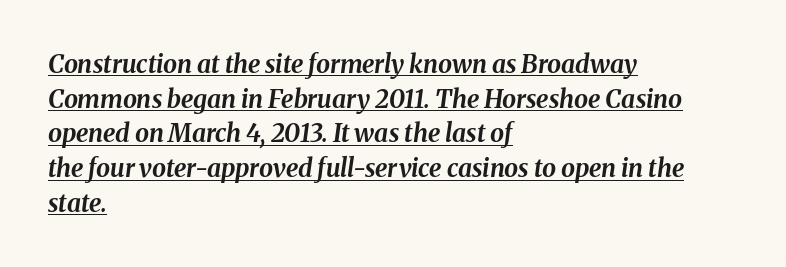
{"italic": "yes", "lean": "right", "slant_degrees": 8, "bold": "yes", "underline": "yes", "align": "left", "line_spacing": "normal", "line_spacing_ratio": 1.39, "letter_spacing": "normal", "letter_spacing_em": 0.0, "glyph_px": 25}
